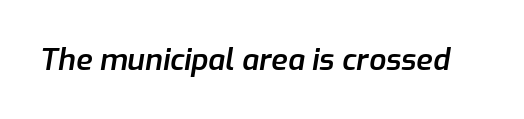
{"italic": "yes", "lean": "right", "slant_degrees": 9, "bold": "semi", "weight": "semibold", "width": "normal", "stroke_contrast": "low", "x_height": "medium", "monospaced": "no", "underline": "no", "letter_spacing": "normal", "letter_spacing_em": 0.0, "glyph_px": 30}
